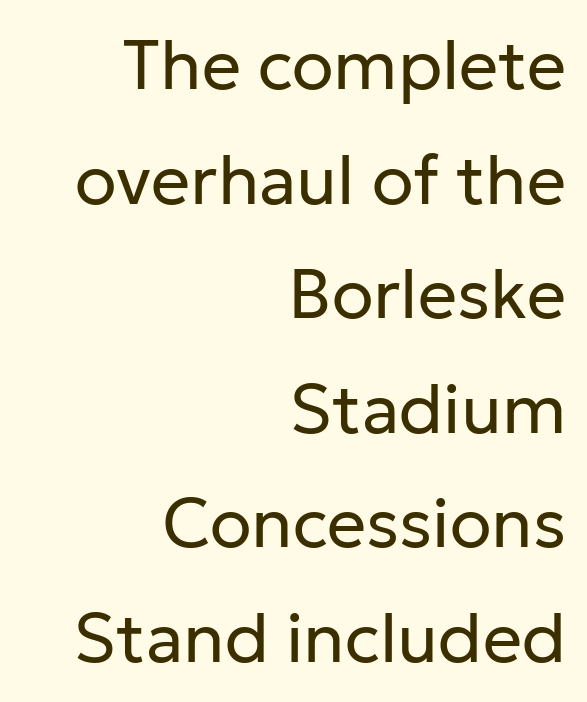
The image shows 69 px regular-weight sans-serif type, upright; set right-aligned, normal line spacing (1.66x), normal letter spacing, not underlined; low stroke contrast and a medium x-height.
